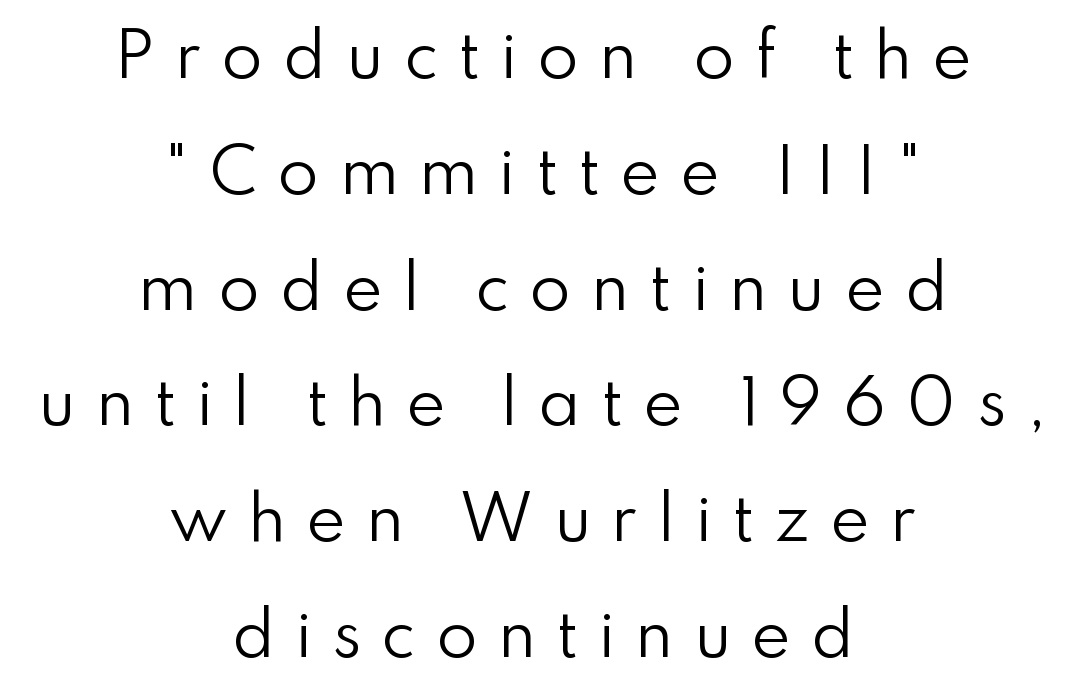
The image shows 60 px regular-weight sans-serif type, upright; set centered, loose line spacing (1.93x), unusually wide letter spacing (+0.33 em), not underlined; low stroke contrast and a small x-height.
